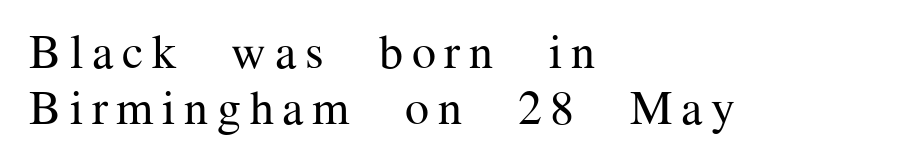
{"serif": "yes", "italic": "no", "bold": "no", "weight": "regular", "width": "normal", "stroke_contrast": "medium", "x_height": "medium", "monospaced": "no", "underline": "no", "align": "left", "line_spacing_ratio": 1.16, "glyph_px": 48}
